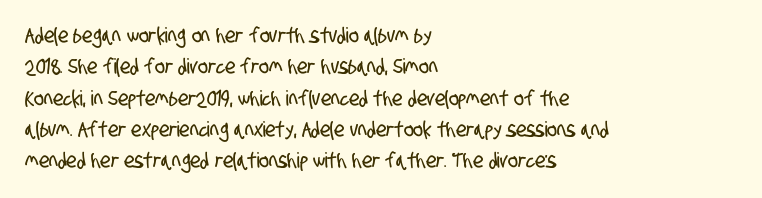
These lines keep a tight, regular rhythm from letter to letter. The rendering anchors every line to the left-hand side. Leading: standard. Clear beneath every line of the passage.
